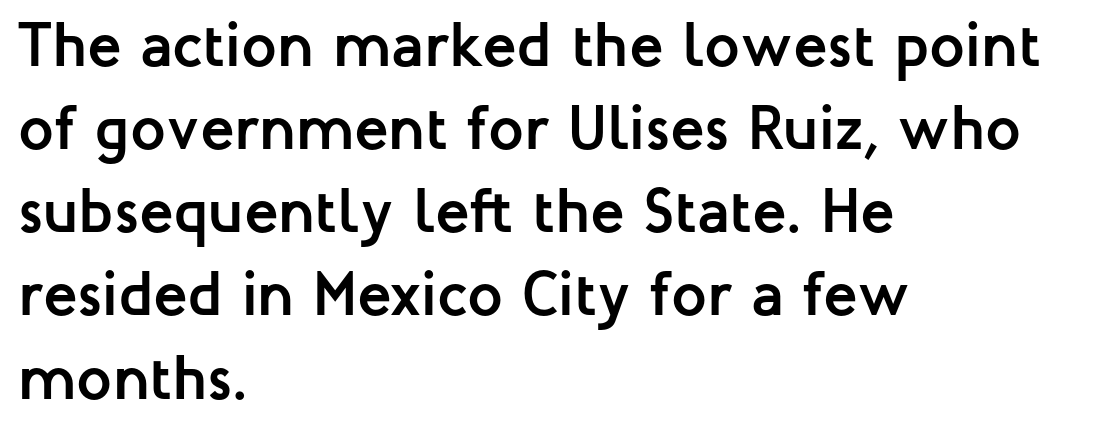
{"serif": "no", "italic": "no", "bold": "yes", "weight": "semibold", "width": "normal", "stroke_contrast": "low", "x_height": "medium", "monospaced": "no", "underline": "no", "align": "left", "line_spacing": "normal", "line_spacing_ratio": 1.32, "letter_spacing": "normal", "letter_spacing_em": 0.0, "glyph_px": 63}
